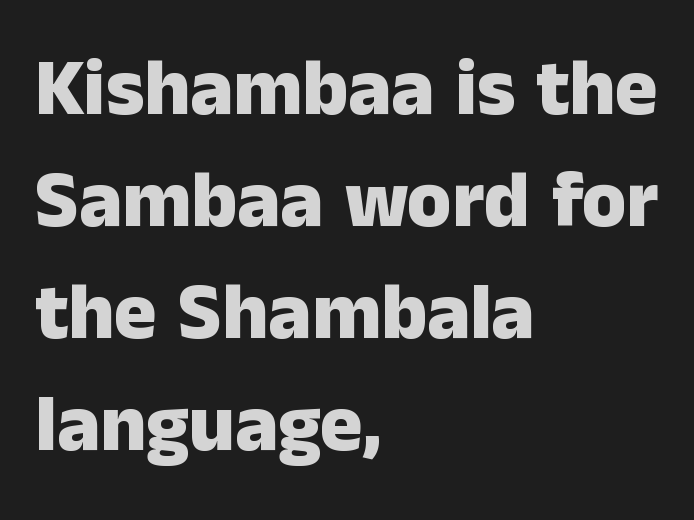
{"serif": "no", "italic": "no", "bold": "yes", "weight": "heavy", "width": "normal", "stroke_contrast": "low", "x_height": "medium", "monospaced": "no", "underline": "no", "align": "left", "line_spacing": "normal", "line_spacing_ratio": 1.4, "letter_spacing": "normal", "letter_spacing_em": 0.0, "glyph_px": 80}
